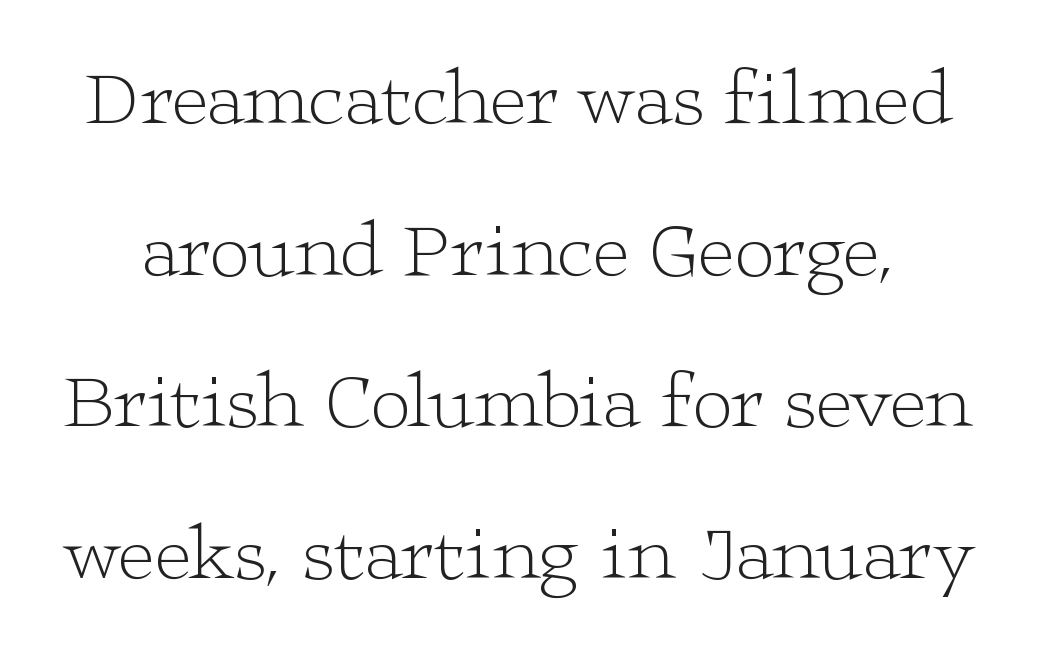
Q: Is the text bold? A: No.
Q: Is the text italic (slanted)? A: No, it is upright.
Q: Is the typeface a serif or a sans-serif typeface? A: Serif.
Q: Is the text underlined? A: No.
Q: Is the spacing between letters normal or unusually wide? A: Normal.
Q: Is the spacing between lines tight, normal or loose? A: Loose.
Q: Width (condensed, normal, or wide)? A: Wide.
Q: Stroke contrast? A: Low.
Q: x-height? A: Medium.
Q: Monospaced? A: No.
